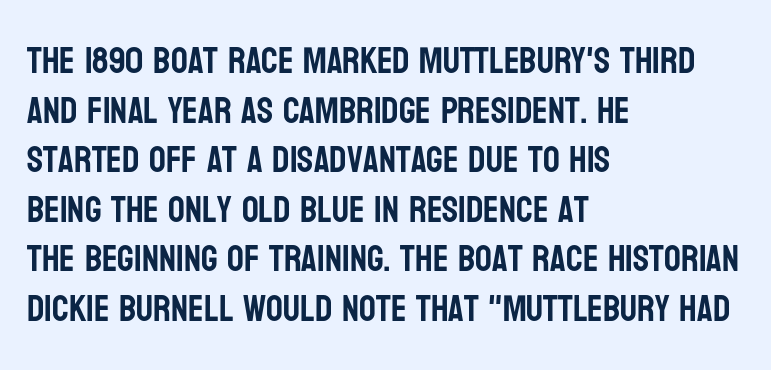
Q: Is the text italic (slanted)? A: No, it is upright.
Q: Is the typeface a serif or a sans-serif typeface? A: Sans-serif.
Q: Is the text underlined? A: No.
Q: How is the paragraph aligned? A: Left-aligned.
Q: Is the spacing between letters normal or unusually wide? A: Normal.
Q: Is the spacing between lines tight, normal or loose? A: Normal.
Q: Width (condensed, normal, or wide)? A: Condensed.
Q: Stroke contrast? A: Low.
Q: x-height? A: Large.
Q: Monospaced? A: No.
